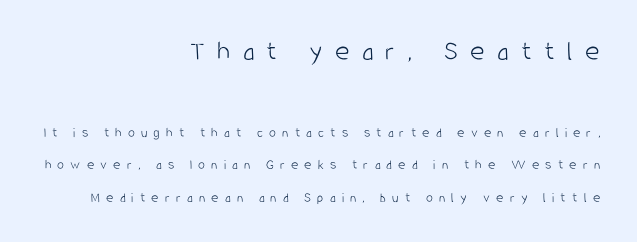
The image shows 28 px light, condensed sans-serif type, upright; set right-aligned, loose line spacing (2.33x), unusually wide letter spacing (+0.44 em), not underlined; the first (top) block is 2.0x larger; low stroke contrast and a large x-height.
